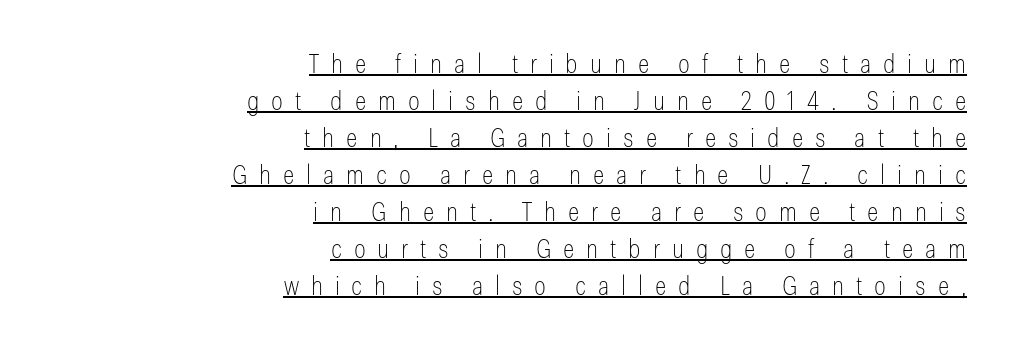
{"italic": "no", "bold": "no", "underline": "yes", "align": "right", "line_spacing": "normal", "line_spacing_ratio": 1.37, "letter_spacing": "wide", "letter_spacing_em": 0.44, "glyph_px": 27}
